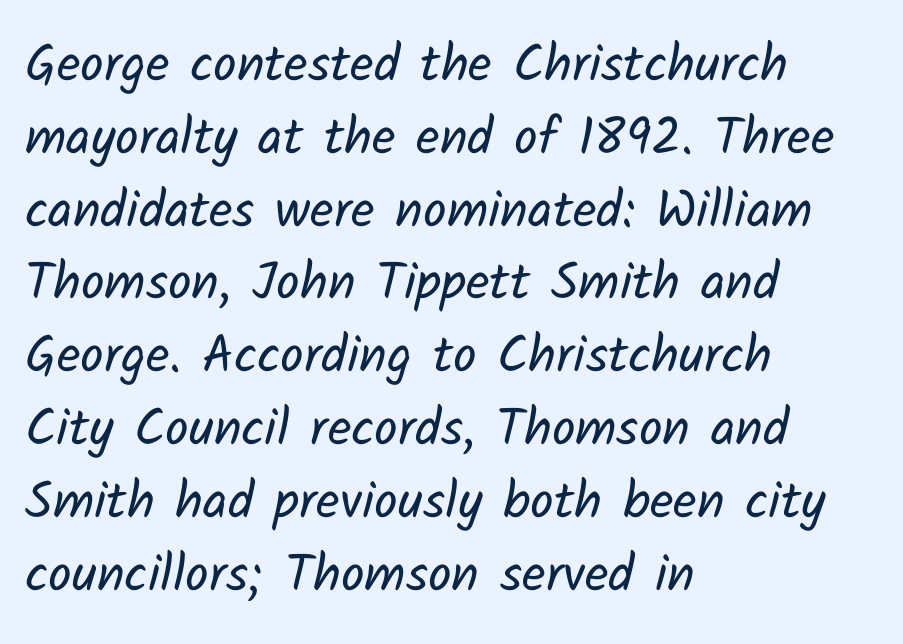
Is there much room between lines? A standard amount, neither cramped nor airy. You could not count columns in this text — the font is proportionally spaced. Plain, unruled lines of type. The typesetter chose a ragged-right arrangement here.
